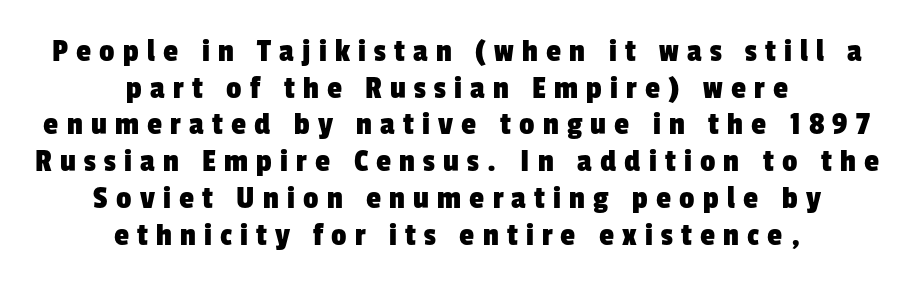
Q: Is the typeface a serif or a sans-serif typeface? A: Sans-serif.
Q: Is the text underlined? A: No.
Q: How is the paragraph aligned? A: Centered.
Q: Is the spacing between letters normal or unusually wide? A: Unusually wide.
Q: Is the spacing between lines tight, normal or loose? A: Tight.
Q: Width (condensed, normal, or wide)? A: Condensed.
Q: Stroke contrast? A: Low.
Q: x-height? A: Medium.
Q: Monospaced? A: No.
